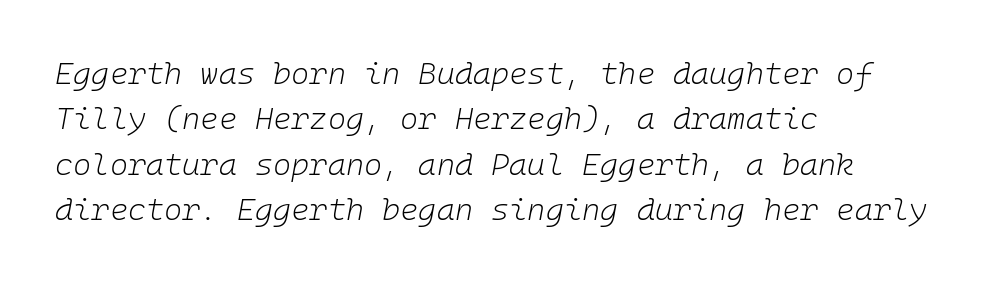
The image shows 31 px light type, italic (leaning right), monospaced; set left-aligned, normal line spacing (1.46x), normal letter spacing, not underlined; low stroke contrast and a medium x-height.
